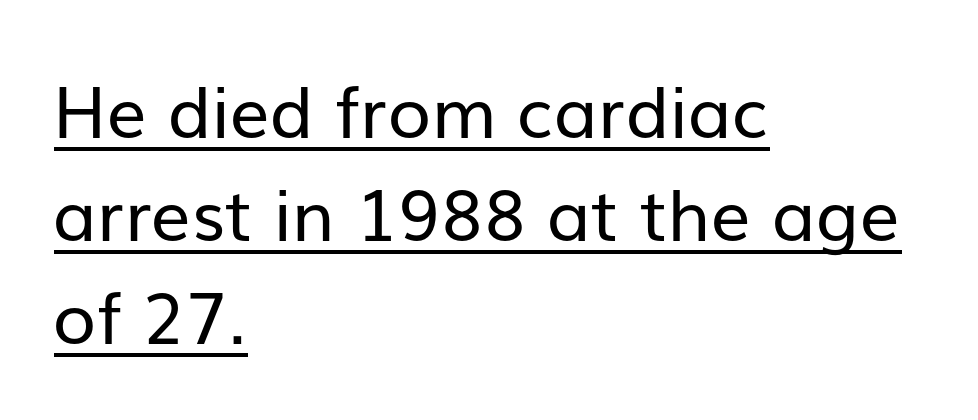
Q: Is the text bold? A: No.
Q: Is the text italic (slanted)? A: No, it is upright.
Q: Is the typeface a serif or a sans-serif typeface? A: Sans-serif.
Q: Is the text underlined? A: Yes.
Q: How is the paragraph aligned? A: Left-aligned.
Q: Is the spacing between letters normal or unusually wide? A: Normal.
Q: Is the spacing between lines tight, normal or loose? A: Normal.
Q: Width (condensed, normal, or wide)? A: Normal.
Q: Stroke contrast? A: Low.
Q: x-height? A: Medium.
Q: Monospaced? A: No.
